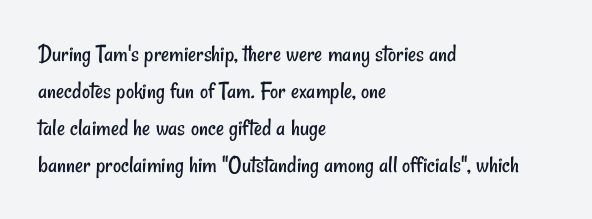
Layout note: lines flush left. You could call the tracking neutral — neither tight nor loose. Type without underlining. How would I describe the line gaps? Plain and ordinary. Bold? No — there's no thickening of the strokes.
